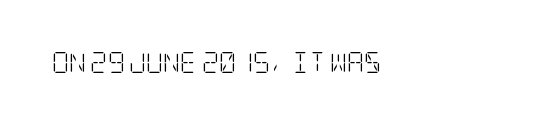
The image shows 21 px text type, upright; set normal letter spacing, not underlined.
